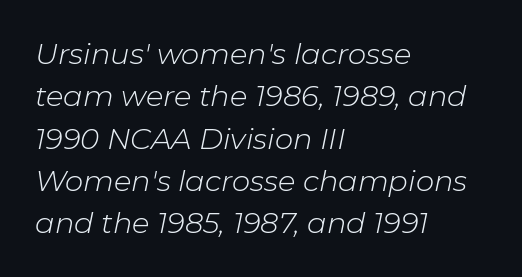
{"italic": "yes", "lean": "right", "slant_degrees": 11, "bold": "no", "weight": "light", "width": "normal", "stroke_contrast": "low", "x_height": "medium", "monospaced": "no", "underline": "no", "align": "left", "line_spacing": "normal", "line_spacing_ratio": 1.46, "letter_spacing": "normal", "letter_spacing_em": 0.0, "glyph_px": 29}
